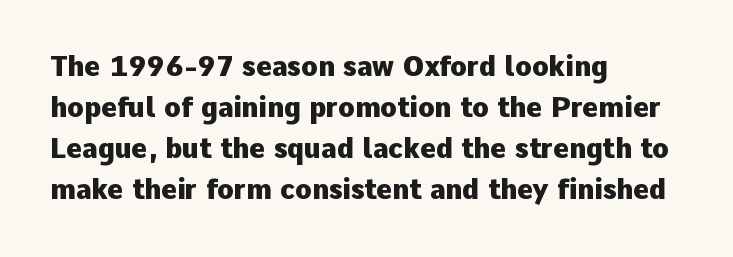
The image shows 27 px bold type, upright; set left-aligned, normal line spacing (1.52x), normal letter spacing, not underlined.
